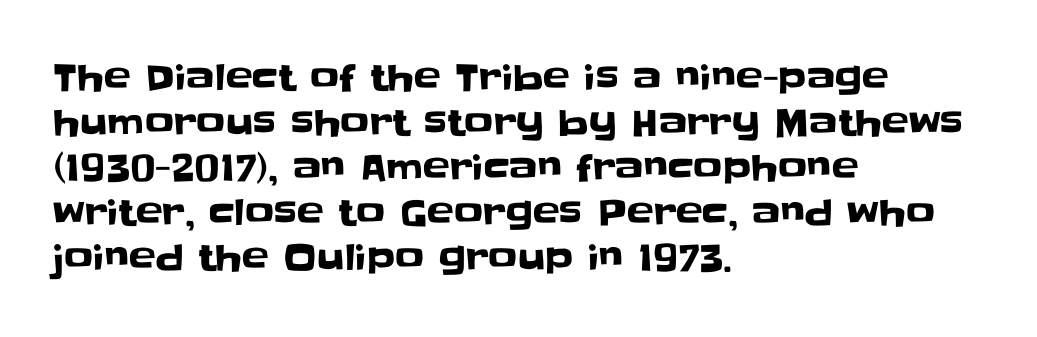
Q: Is the text italic (slanted)? A: No, it is upright.
Q: Is the typeface a serif or a sans-serif typeface? A: Sans-serif.
Q: Is the text underlined? A: No.
Q: How is the paragraph aligned? A: Left-aligned.
Q: Is the spacing between letters normal or unusually wide? A: Normal.
Q: Is the spacing between lines tight, normal or loose? A: Normal.
Q: Width (condensed, normal, or wide)? A: Normal.
Q: Stroke contrast? A: Low.
Q: x-height? A: Large.
Q: Monospaced? A: No.
